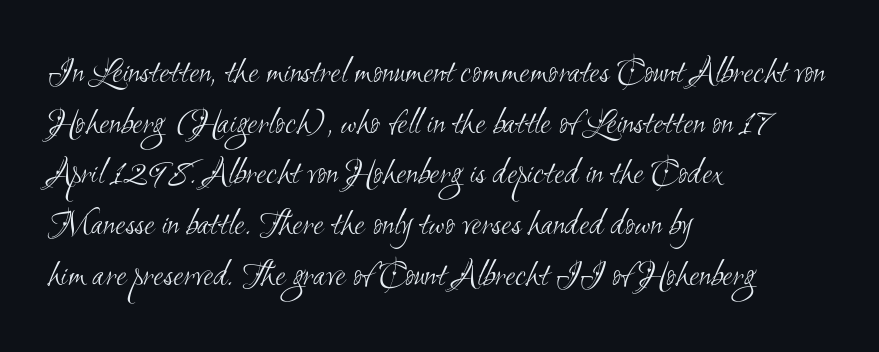
{"serif": "no", "bold": "no", "weight": "light", "width": "condensed", "stroke_contrast": "medium", "x_height": "small", "monospaced": "no", "underline": "no", "align": "left", "line_spacing": "normal", "line_spacing_ratio": 1.37, "letter_spacing": "normal", "letter_spacing_em": 0.0, "glyph_px": 37}
